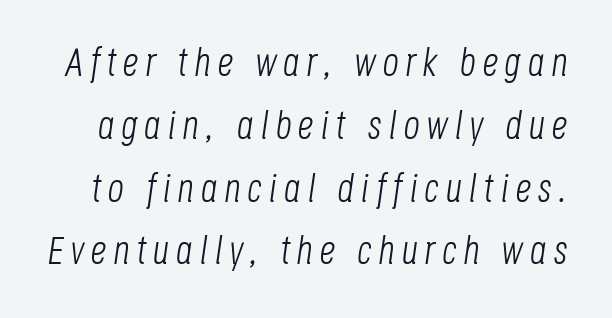
The image shows 40 px light, condensed type, italic (leaning right); set normal line spacing (1.57x), not underlined; low stroke contrast and a large x-height.
